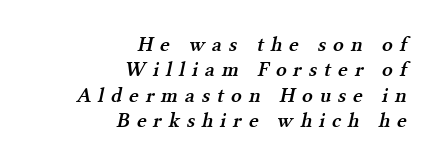
{"bold": "semi", "underline": "no", "align": "right", "line_spacing_ratio": 1.21, "letter_spacing": "wide", "letter_spacing_em": 0.33, "glyph_px": 21}
